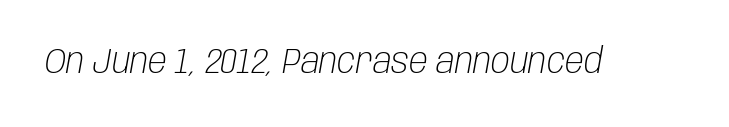
The image shows 35 px light, condensed type, italic (leaning right); set normal letter spacing, not underlined; low stroke contrast and a large x-height.
